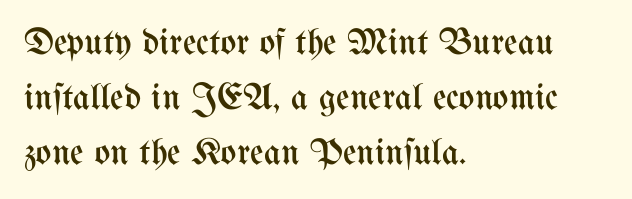
Q: Is the text bold? A: No.
Q: Is the text italic (slanted)? A: No, it is upright.
Q: Is the text underlined? A: No.
Q: How is the paragraph aligned? A: Left-aligned.
Q: Is the spacing between letters normal or unusually wide? A: Normal.
Q: Is the spacing between lines tight, normal or loose? A: Normal.
Q: Width (condensed, normal, or wide)? A: Condensed.
Q: Stroke contrast? A: Medium.
Q: x-height? A: Medium.
Q: Monospaced? A: No.
